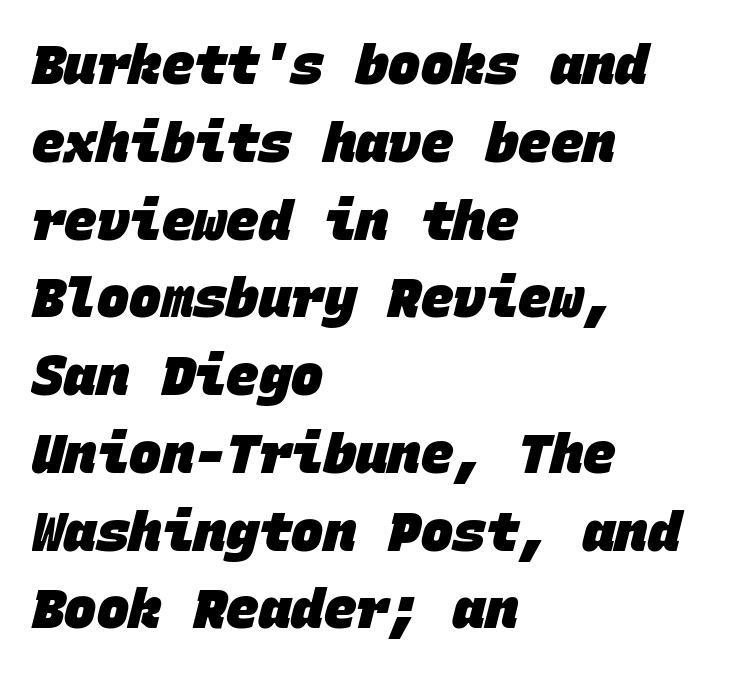
Left-aligned paragraph, ragged on the right. Note the uniform advance width — an 'i' takes as much space as an 'm'. Each row of text sits above clean, open space. Reading down the column, the eye jumps a familiar distance to each next line.
